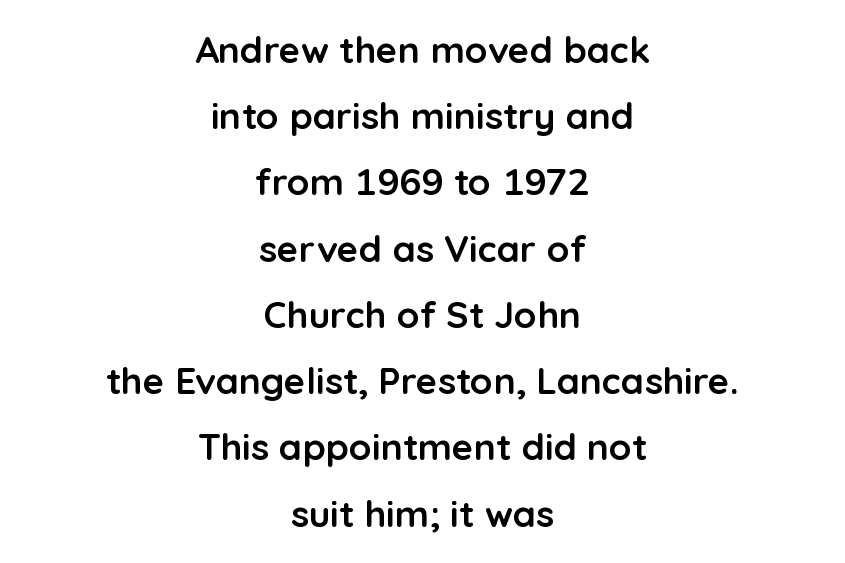
Q: Is the text bold? A: Yes.
Q: Is the text italic (slanted)? A: No, it is upright.
Q: Is the typeface a serif or a sans-serif typeface? A: Sans-serif.
Q: Is the text underlined? A: No.
Q: How is the paragraph aligned? A: Centered.
Q: Is the spacing between letters normal or unusually wide? A: Normal.
Q: Width (condensed, normal, or wide)? A: Normal.
Q: Stroke contrast? A: Low.
Q: x-height? A: Medium.
Q: Monospaced? A: No.
